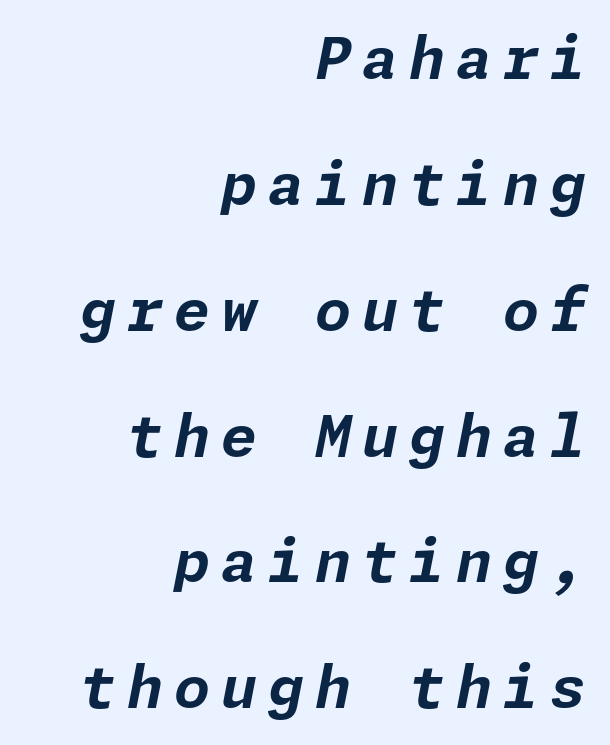
The lines in this sample share a right terminus and differ only in where they begin. In terms of weight, the rendering is a true, heavy bold. A typesetter would mark this as italic. The strip under each line holds only bare page. The designer dialed line spacing up above the default.
